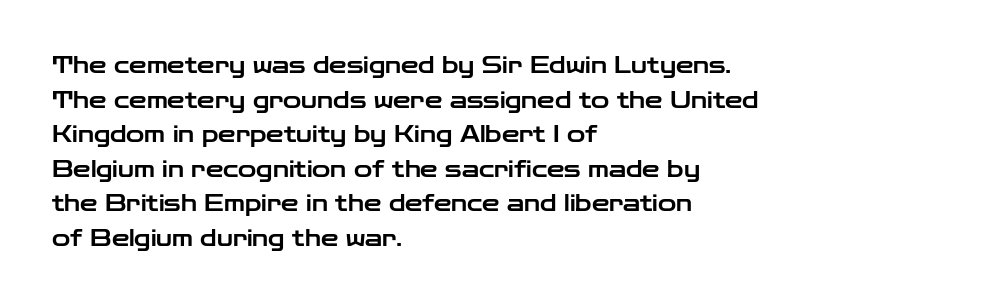
The image shows 22 px text type, upright; set left-aligned, normal line spacing (1.57x), normal letter spacing, not underlined.
